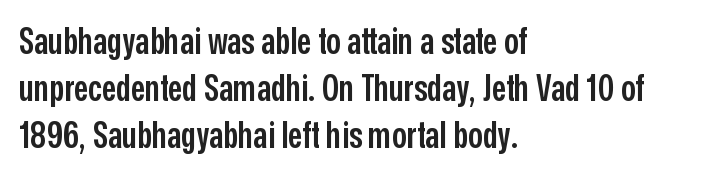
{"serif": "no", "italic": "no", "bold": "semi", "weight": "semibold", "width": "condensed", "stroke_contrast": "low", "x_height": "medium", "monospaced": "no", "underline": "no", "align": "left", "line_spacing": "normal", "line_spacing_ratio": 1.31, "letter_spacing": "normal", "letter_spacing_em": 0.0, "glyph_px": 36}
